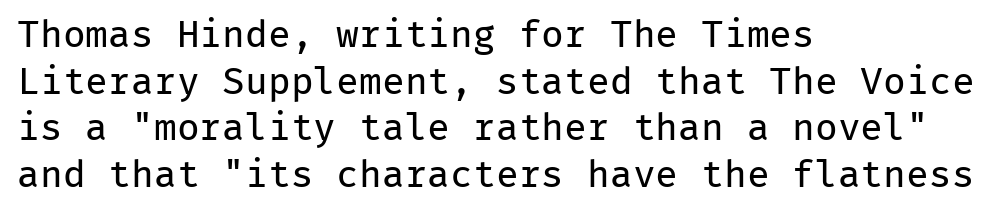
The area under the type is left untouched. Rendered with straight, roman letterforms. Every character here occupies the same horizontal width, giving the sample a typewriter-like rhythm. The text block is weighted toward the left margin, trailing off unevenly rightward. Is the stroke heavy? The answer is a plain regular-or-lighter.
